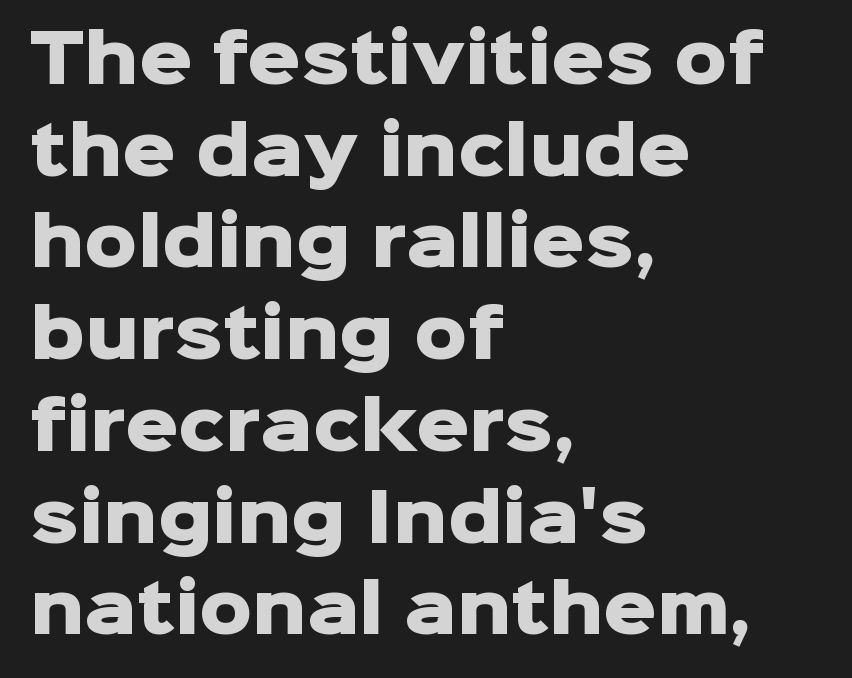
The image shows 66 px heavy sans-serif type, upright; set left-aligned, normal line spacing (1.39x), normal letter spacing, not underlined; low stroke contrast and a medium x-height.
